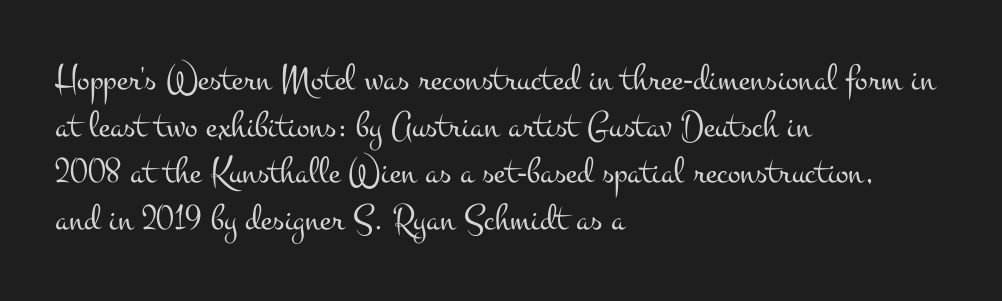
Q: Is the text bold? A: No.
Q: Is the text italic (slanted)? A: Yes.
Q: Is the text underlined? A: No.
Q: How is the paragraph aligned? A: Left-aligned.
Q: Is the spacing between letters normal or unusually wide? A: Normal.
Q: Width (condensed, normal, or wide)? A: Wide.
Q: Stroke contrast? A: Medium.
Q: x-height? A: Small.
Q: Monospaced? A: No.
